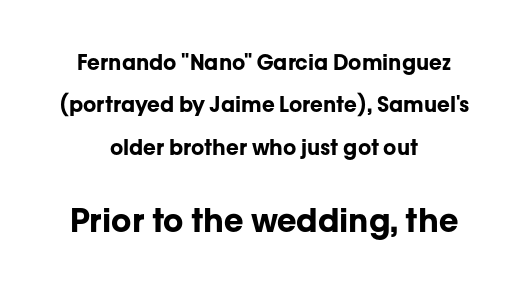
{"serif": "no", "italic": "no", "bold": "yes", "weight": "bold", "width": "normal", "stroke_contrast": "low", "x_height": "medium", "monospaced": "no", "underline": "no", "align": "center", "line_spacing": "loose", "line_spacing_ratio": 2.02, "letter_spacing": "normal", "letter_spacing_em": 0.0, "larger_block": "second", "size_ratio": 1.52, "glyph_px": 32}
